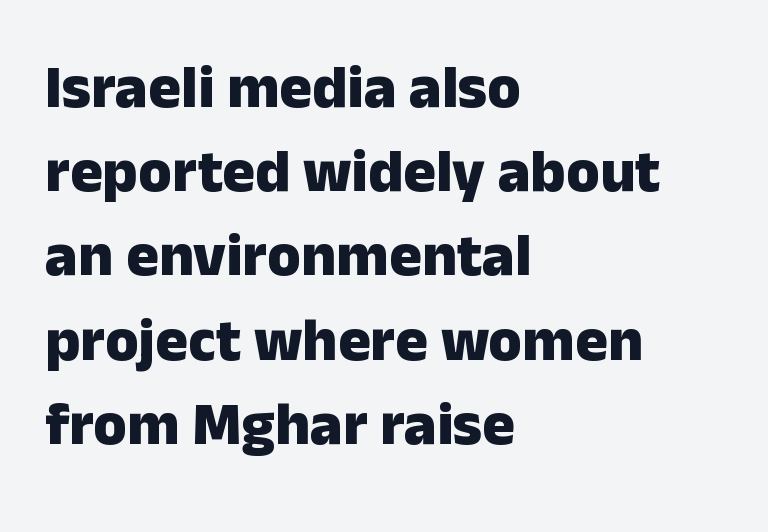
Each line starts at the same left margin while the right side varies. The passage shown is typed in a proportional face where columns would drift. Notice how descenders clear the ascenders below comfortably — that's standard leading. Each row of text sits above clean, open space.
